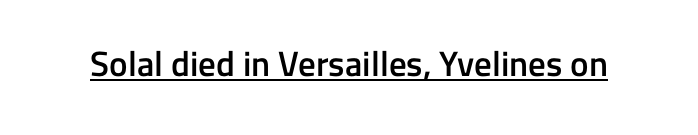
{"serif": "no", "italic": "no", "bold": "semi", "weight": "semibold", "width": "normal", "stroke_contrast": "low", "x_height": "medium", "monospaced": "no", "underline": "yes", "letter_spacing": "normal", "letter_spacing_em": 0.0, "glyph_px": 35}
